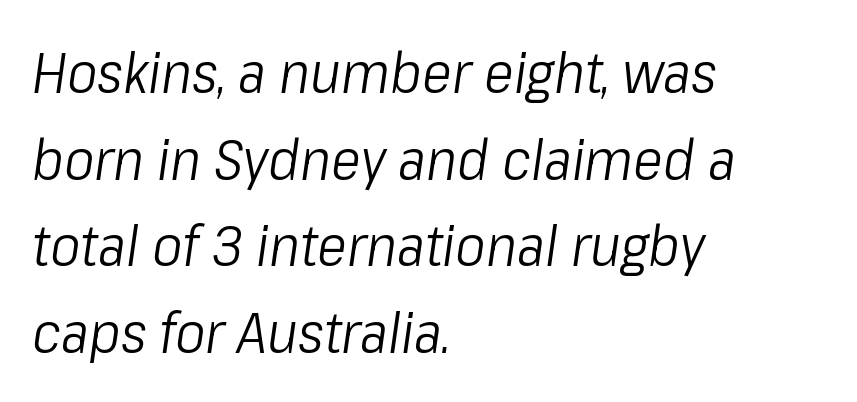
Q: Is the text bold? A: No.
Q: Is the text italic (slanted)? A: Yes, it leans right by about 8 degrees.
Q: Is the text underlined? A: No.
Q: How is the paragraph aligned? A: Left-aligned.
Q: Is the spacing between letters normal or unusually wide? A: Normal.
Q: Is the spacing between lines tight, normal or loose? A: Normal.
Q: Width (condensed, normal, or wide)? A: Condensed.
Q: Stroke contrast? A: Low.
Q: x-height? A: Medium.
Q: Monospaced? A: No.
